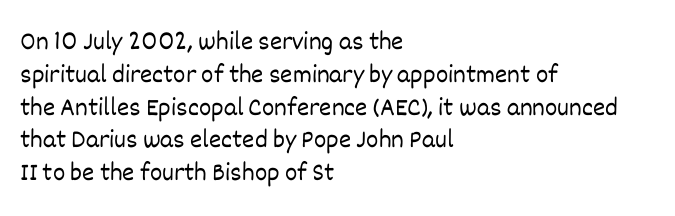
Q: Is the text bold? A: No.
Q: Is the text italic (slanted)? A: No, it is upright.
Q: Is the text underlined? A: No.
Q: How is the paragraph aligned? A: Left-aligned.
Q: Is the spacing between letters normal or unusually wide? A: Normal.
Q: Is the spacing between lines tight, normal or loose? A: Normal.
